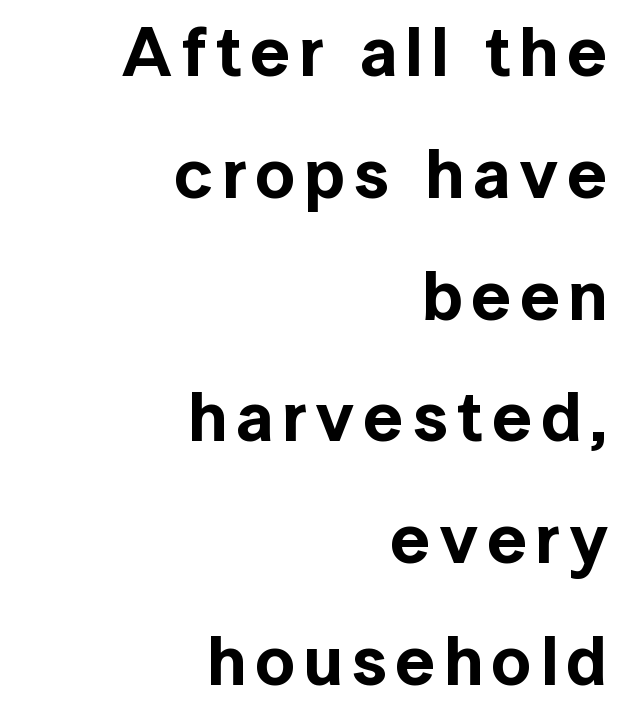
Q: Is the text italic (slanted)? A: No, it is upright.
Q: Is the typeface a serif or a sans-serif typeface? A: Sans-serif.
Q: Is the text underlined? A: No.
Q: How is the paragraph aligned? A: Right-aligned.
Q: Width (condensed, normal, or wide)? A: Normal.
Q: x-height? A: Medium.
Q: Monospaced? A: No.
